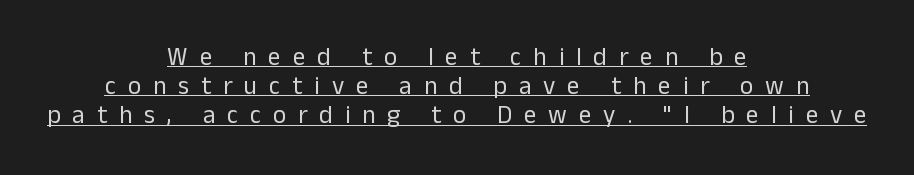
Q: Is the text bold? A: No.
Q: Is the text italic (slanted)? A: No, it is upright.
Q: Is the text underlined? A: Yes.
Q: How is the paragraph aligned? A: Centered.
Q: Is the spacing between letters normal or unusually wide? A: Unusually wide.
